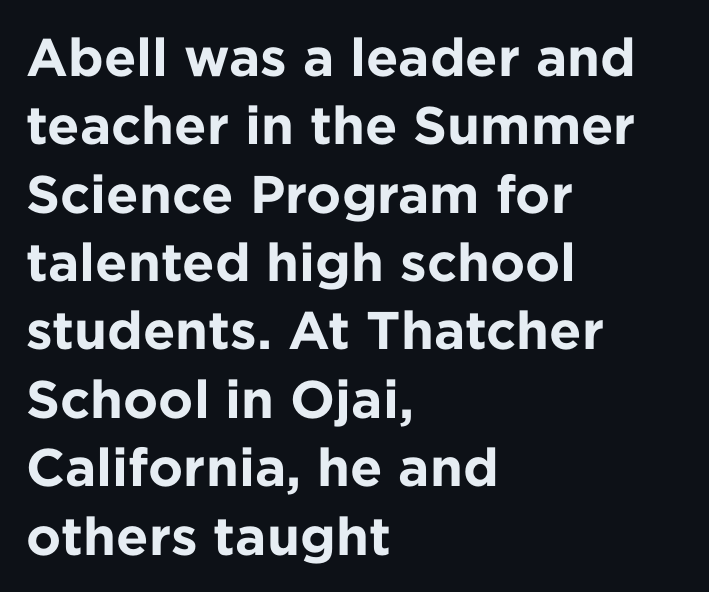
Q: Is the text bold? A: Yes.
Q: Is the text italic (slanted)? A: No, it is upright.
Q: Is the typeface a serif or a sans-serif typeface? A: Sans-serif.
Q: Is the text underlined? A: No.
Q: How is the paragraph aligned? A: Left-aligned.
Q: Is the spacing between letters normal or unusually wide? A: Normal.
Q: Is the spacing between lines tight, normal or loose? A: Normal.
Q: Width (condensed, normal, or wide)? A: Normal.
Q: Stroke contrast? A: Low.
Q: x-height? A: Medium.
Q: Monospaced? A: No.
